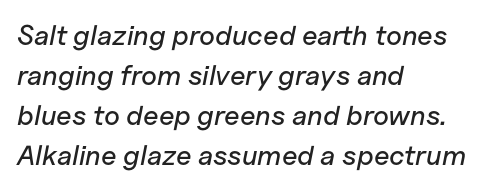
Q: Is the text italic (slanted)? A: Yes, it leans right by about 11 degrees.
Q: Is the text underlined? A: No.
Q: How is the paragraph aligned? A: Left-aligned.
Q: Is the spacing between letters normal or unusually wide? A: Normal.
Q: Is the spacing between lines tight, normal or loose? A: Normal.
Q: Width (condensed, normal, or wide)? A: Normal.
Q: Stroke contrast? A: Low.
Q: x-height? A: Medium.
Q: Monospaced? A: No.
